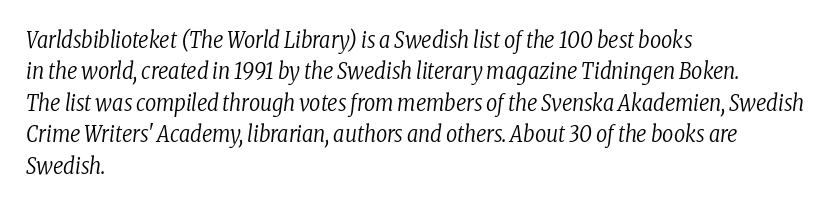
The image shows 22 px text type, italic (leaning right); set left-aligned, normal line spacing (1.43x), normal letter spacing, not underlined.
